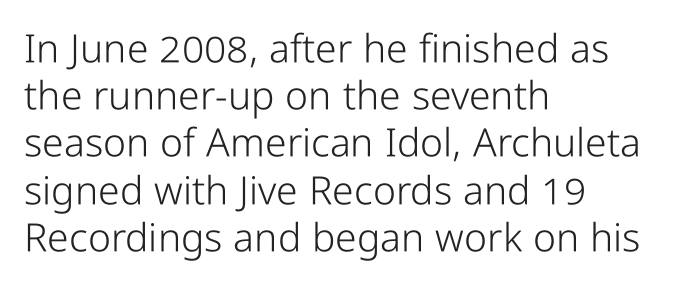
Q: Is the text bold? A: No.
Q: Is the text italic (slanted)? A: No, it is upright.
Q: Is the typeface a serif or a sans-serif typeface? A: Sans-serif.
Q: Is the text underlined? A: No.
Q: How is the paragraph aligned? A: Left-aligned.
Q: Is the spacing between letters normal or unusually wide? A: Normal.
Q: Width (condensed, normal, or wide)? A: Condensed.
Q: Stroke contrast? A: Low.
Q: x-height? A: Medium.
Q: Monospaced? A: No.
